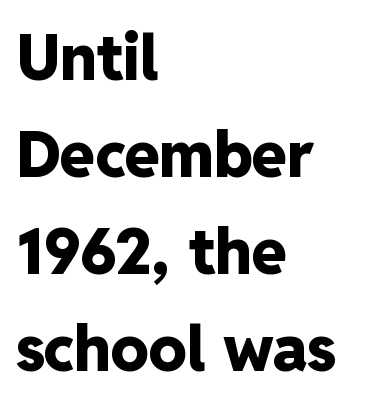
Q: Is the text bold? A: Yes.
Q: Is the text italic (slanted)? A: No, it is upright.
Q: Is the typeface a serif or a sans-serif typeface? A: Sans-serif.
Q: Is the text underlined? A: No.
Q: How is the paragraph aligned? A: Left-aligned.
Q: Is the spacing between letters normal or unusually wide? A: Normal.
Q: Is the spacing between lines tight, normal or loose? A: Normal.
Q: Width (condensed, normal, or wide)? A: Normal.
Q: Stroke contrast? A: Low.
Q: x-height? A: Medium.
Q: Monospaced? A: No.
